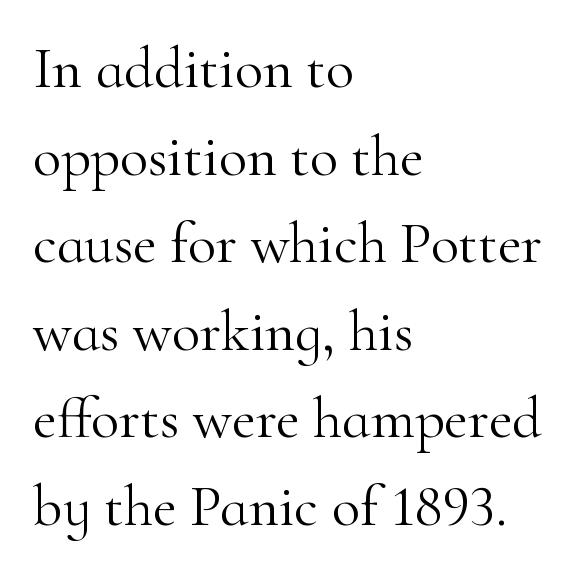
Q: Is the text bold? A: No.
Q: Is the text italic (slanted)? A: No, it is upright.
Q: Is the typeface a serif or a sans-serif typeface? A: Serif.
Q: Is the text underlined? A: No.
Q: How is the paragraph aligned? A: Left-aligned.
Q: Is the spacing between letters normal or unusually wide? A: Normal.
Q: Is the spacing between lines tight, normal or loose? A: Normal.
Q: Width (condensed, normal, or wide)? A: Normal.
Q: Stroke contrast? A: High.
Q: x-height? A: Small.
Q: Monospaced? A: No.
